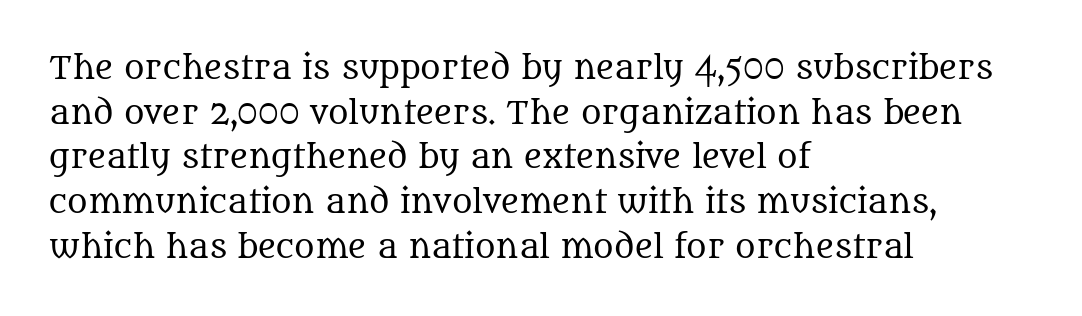
Q: Is the text bold? A: No.
Q: Is the text italic (slanted)? A: No, it is upright.
Q: Is the typeface a serif or a sans-serif typeface? A: Serif.
Q: Is the text underlined? A: No.
Q: How is the paragraph aligned? A: Left-aligned.
Q: Is the spacing between letters normal or unusually wide? A: Normal.
Q: Is the spacing between lines tight, normal or loose? A: Normal.
Q: Width (condensed, normal, or wide)? A: Normal.
Q: Stroke contrast? A: Medium.
Q: x-height? A: Large.
Q: Monospaced? A: No.
